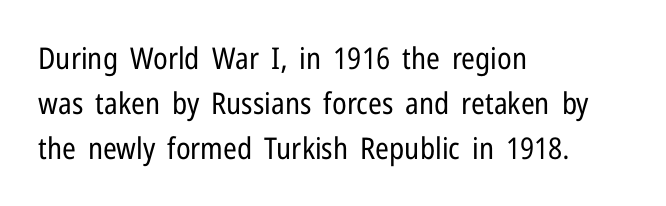
Anything drawn beneath the words? Only blank space. The font is comparable to plain body text, perhaps lighter. All the whitespace from short lines collects on the right. Does the lettering tilt? It doesn't — this is upright. The horizontal fit of the characters is conventional and even.
